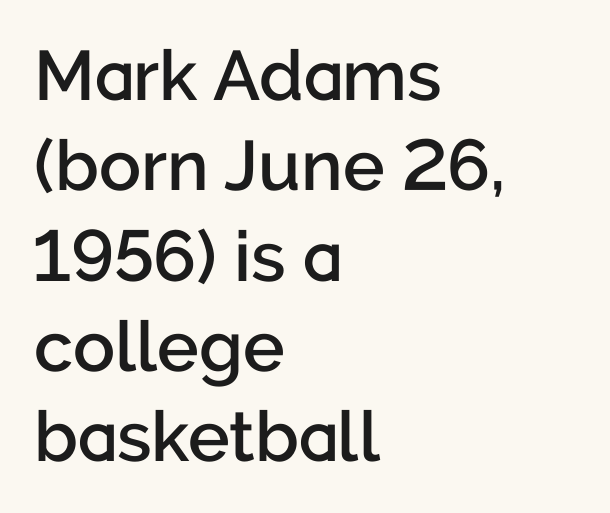
Leading: standard. The axis of the letterforms is exactly vertical. Observe the absence of serifs on each vertical stroke in this sample. The characters look somewhat weighty, a semibold short of true bold. Note the varied advance widths — an 'i' is clearly narrower than an 'm'.
